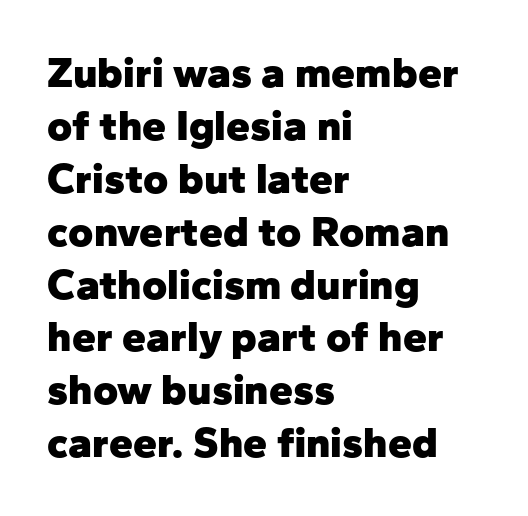
The image shows 43 px heavy sans-serif type, upright; set left-aligned, line spacing 1.23x, normal letter spacing, not underlined; low stroke contrast and a medium x-height.
